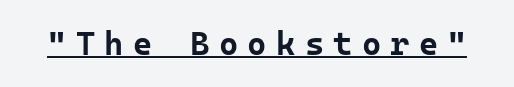
Q: Is the text bold? A: Yes.
Q: Is the text italic (slanted)? A: No, it is upright.
Q: Is the typeface a serif or a sans-serif typeface? A: Sans-serif.
Q: Is the text underlined? A: Yes.
Q: Is the spacing between letters normal or unusually wide? A: Unusually wide.
Q: Width (condensed, normal, or wide)? A: Normal.
Q: Stroke contrast? A: Low.
Q: x-height? A: Medium.
Q: Monospaced? A: Yes.
